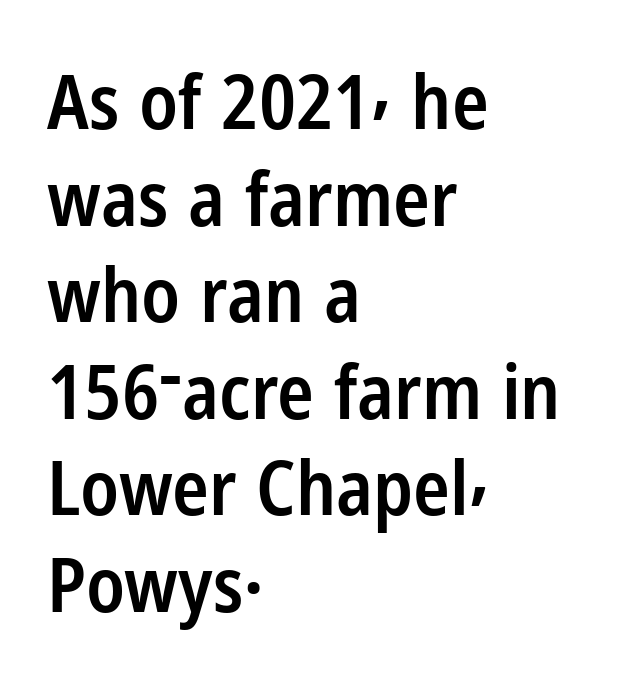
{"serif": "no", "italic": "no", "bold": "semi", "weight": "semibold", "width": "condensed", "stroke_contrast": "low", "x_height": "medium", "monospaced": "no", "underline": "no", "align": "left", "line_spacing": "normal", "line_spacing_ratio": 1.27, "letter_spacing": "normal", "letter_spacing_em": 0.0, "glyph_px": 76}
